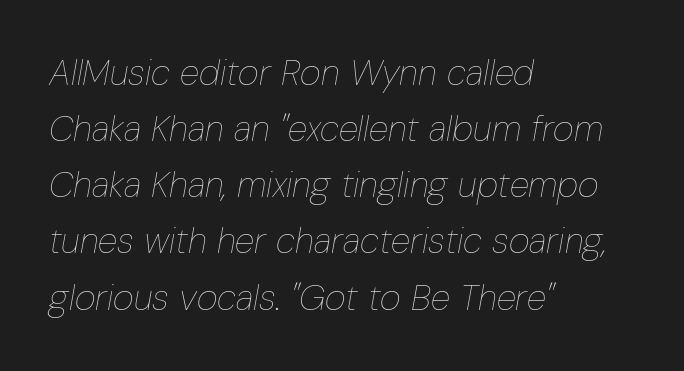
Character widths vary here, with narrow letters taking less room than wide ones. Underlining? Definitely not there. The face looks like a standard text weight, possibly lighter. A typesetter would mark this as italic.
